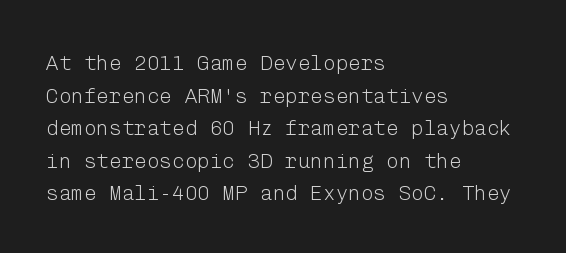
Q: Is the text bold? A: No.
Q: Is the text italic (slanted)? A: No, it is upright.
Q: Is the text underlined? A: No.
Q: How is the paragraph aligned? A: Left-aligned.
Q: Is the spacing between letters normal or unusually wide? A: Normal.
Q: Is the spacing between lines tight, normal or loose? A: Normal.
